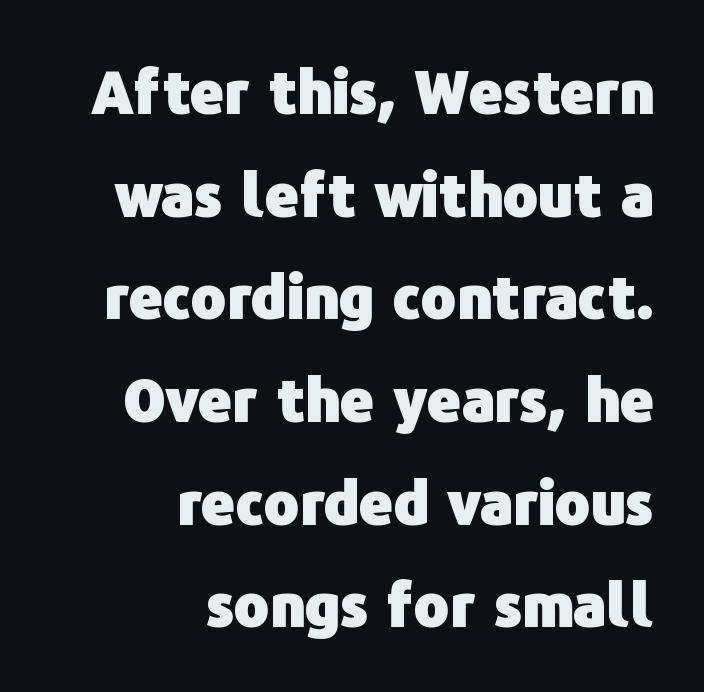
{"serif": "no", "italic": "no", "bold": "yes", "weight": "heavy", "width": "normal", "stroke_contrast": "low", "x_height": "medium", "monospaced": "no", "underline": "no", "align": "right", "line_spacing_ratio": 1.74, "letter_spacing": "normal", "letter_spacing_em": 0.0, "glyph_px": 59}
